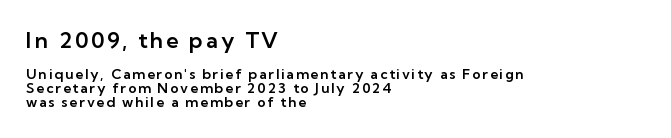
{"italic": "no", "underline": "no", "align": "left", "line_spacing": "tight", "line_spacing_ratio": 0.99, "larger_block": "first", "size_ratio": 1.57, "glyph_px": 22}
